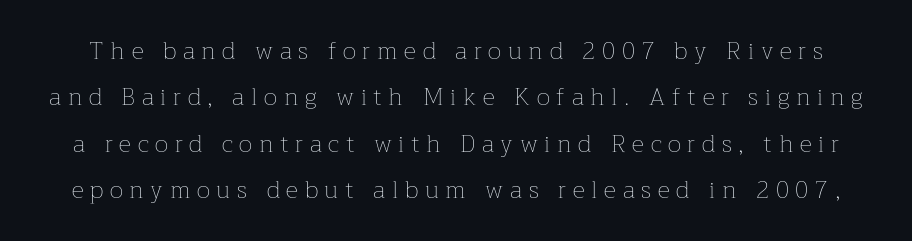
The image shows 24 px text type, upright; set loose line spacing (1.93x), unusually wide letter spacing (+0.28 em), not underlined.
